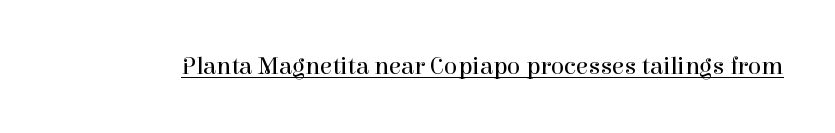
Q: Is the text bold? A: No.
Q: Is the text italic (slanted)? A: No, it is upright.
Q: Is the text underlined? A: Yes.
Q: Is the spacing between letters normal or unusually wide? A: Normal.
